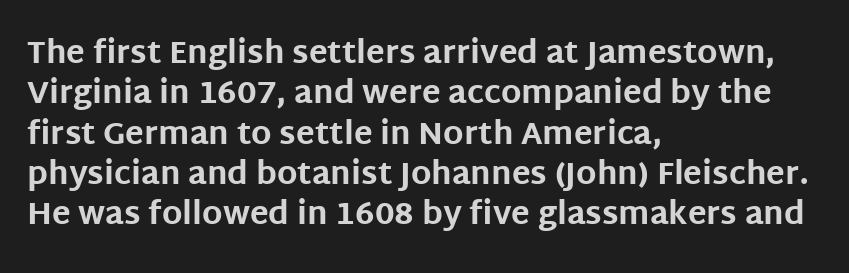
The image shows 31 px bold sans-serif type, upright; set left-aligned, normal line spacing (1.3x), normal letter spacing, not underlined; low stroke contrast and a large x-height.
